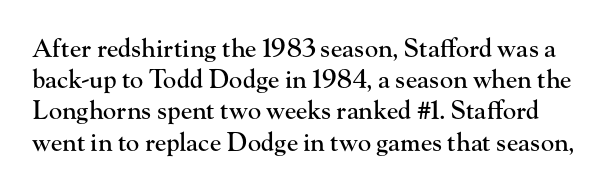
Nothing unusual about the tracking: characters are spaced as the font intends. Check under the words: just untouched page. This sample keeps an unexceptional amount of space between lines. Every stem runs plumb, perpendicular to the baseline.
